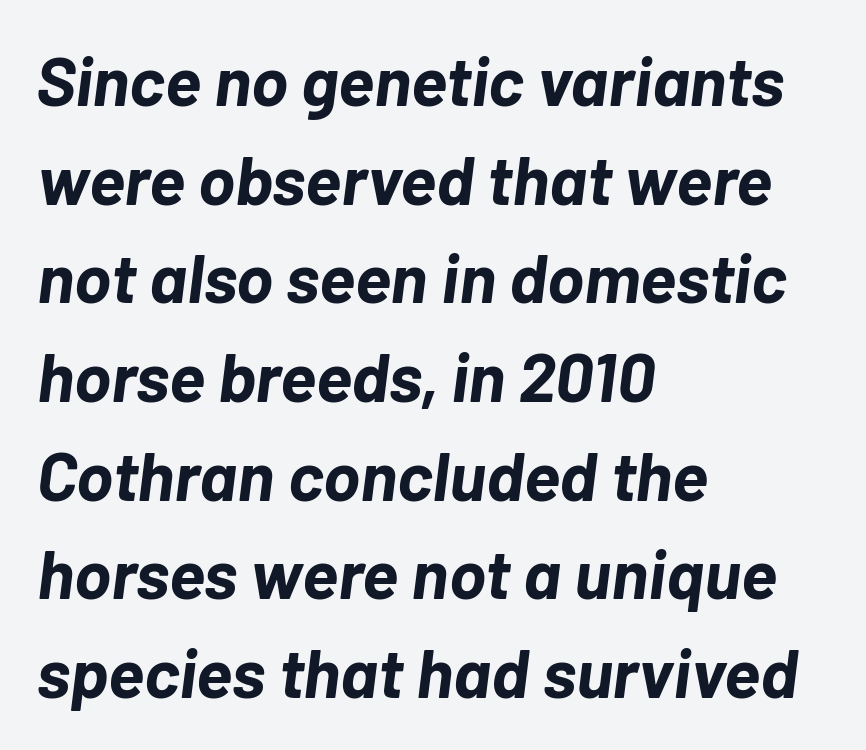
Q: Is the text bold? A: Yes.
Q: Is the text italic (slanted)? A: Yes, it leans right by about 7 degrees.
Q: Is the text underlined? A: No.
Q: How is the paragraph aligned? A: Left-aligned.
Q: Is the spacing between letters normal or unusually wide? A: Normal.
Q: Is the spacing between lines tight, normal or loose? A: Normal.
Q: Width (condensed, normal, or wide)? A: Normal.
Q: Stroke contrast? A: Low.
Q: x-height? A: Medium.
Q: Monospaced? A: No.
